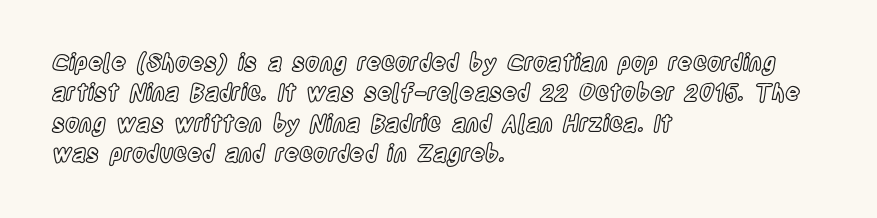
Q: Is the text italic (slanted)? A: Yes.
Q: Is the text underlined? A: No.
Q: How is the paragraph aligned? A: Left-aligned.
Q: Is the spacing between letters normal or unusually wide? A: Normal.
Q: Is the spacing between lines tight, normal or loose? A: Normal.
